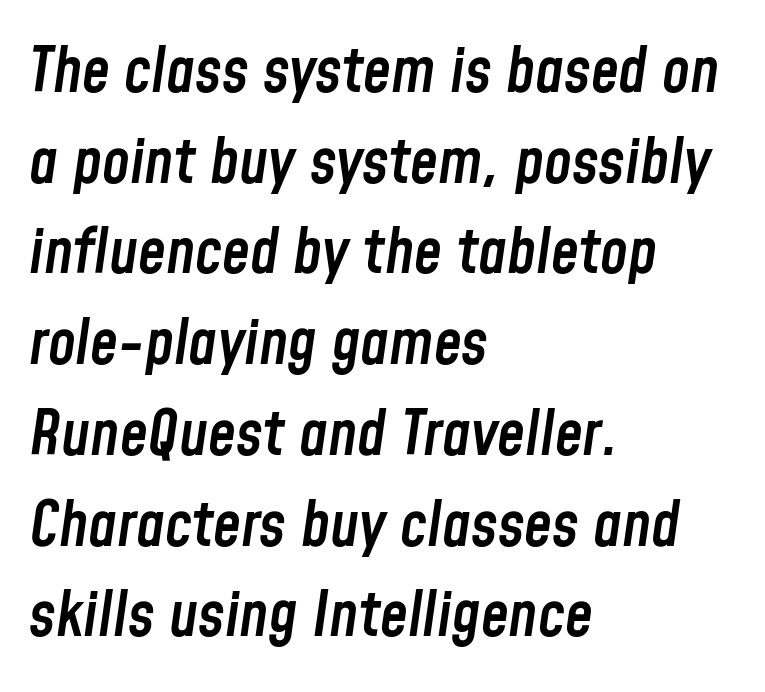
Style check: oblique. Compared with typical paragraphs, the rows here are spaced about the same. Which margin do the lines hug? The left one — the right edge is uneven. Looks like regular typesetting: each glyph gets only the width it needs.
